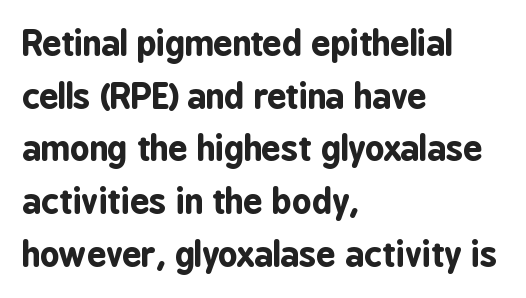
{"serif": "no", "italic": "no", "bold": "yes", "weight": "bold", "width": "condensed", "stroke_contrast": "low", "x_height": "medium", "monospaced": "no", "underline": "no", "align": "left", "line_spacing": "normal", "line_spacing_ratio": 1.55, "letter_spacing": "normal", "letter_spacing_em": 0.0, "glyph_px": 34}
